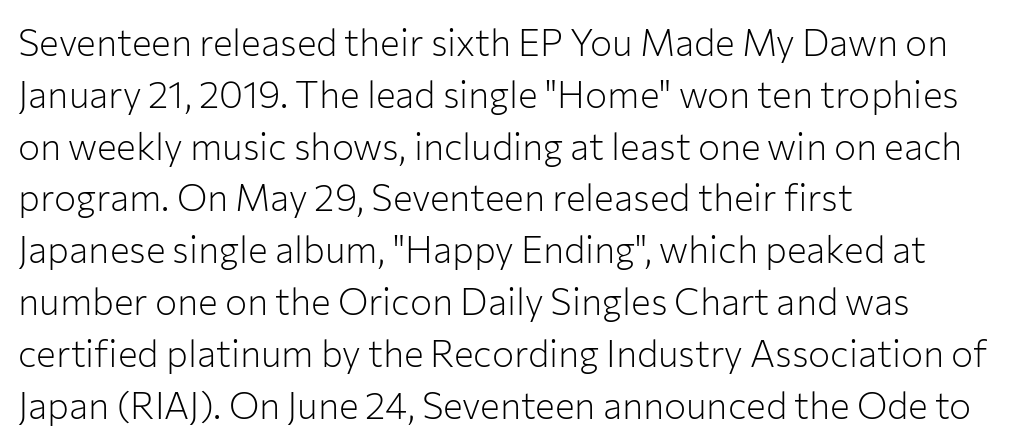
The image shows 37 px light sans-serif type, upright; set left-aligned, normal line spacing (1.4x), normal letter spacing, not underlined; low stroke contrast and a medium x-height.
